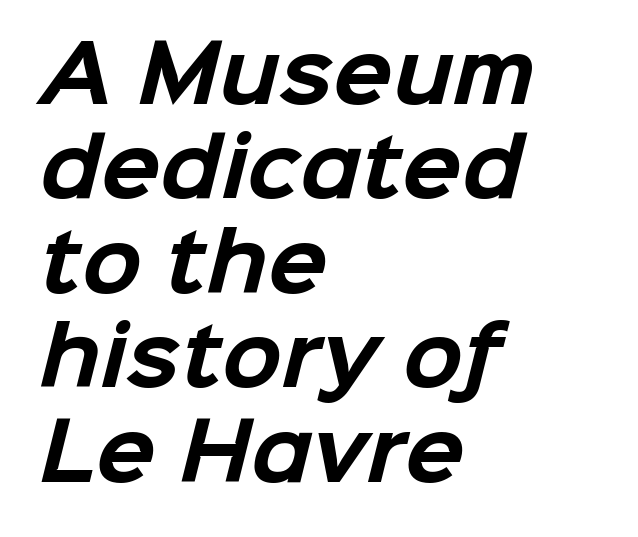
The image shows 78 px bold sans-serif type; set left-aligned, line spacing 1.21x, normal letter spacing, not underlined; low stroke contrast and a medium x-height.
